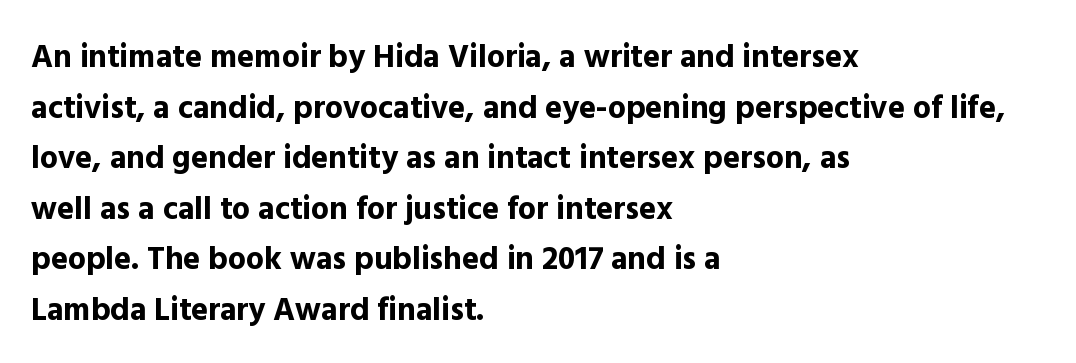
Q: Is the text bold? A: Yes.
Q: Is the text italic (slanted)? A: No, it is upright.
Q: Is the typeface a serif or a sans-serif typeface? A: Sans-serif.
Q: Is the text underlined? A: No.
Q: How is the paragraph aligned? A: Left-aligned.
Q: Is the spacing between letters normal or unusually wide? A: Normal.
Q: Is the spacing between lines tight, normal or loose? A: Normal.
Q: Width (condensed, normal, or wide)? A: Normal.
Q: x-height? A: Medium.
Q: Monospaced? A: No.
